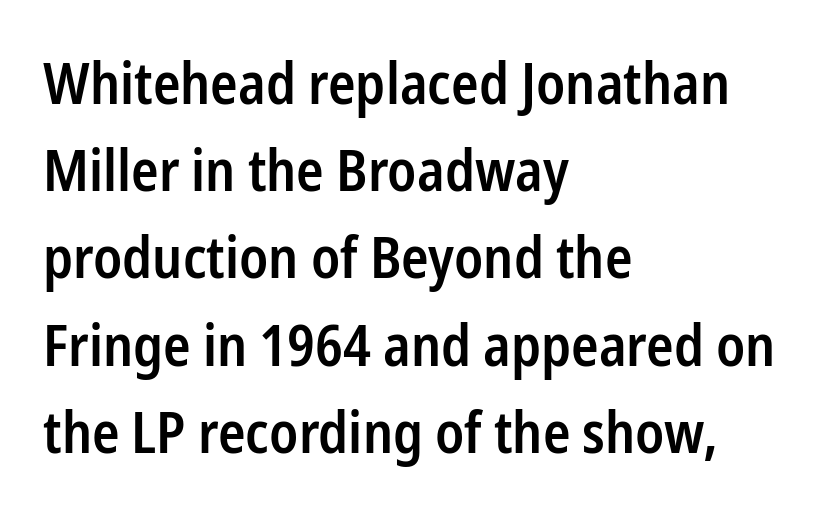
{"serif": "no", "italic": "no", "bold": "semi", "weight": "semibold", "width": "condensed", "stroke_contrast": "low", "x_height": "medium", "monospaced": "no", "underline": "no", "align": "left", "line_spacing": "normal", "line_spacing_ratio": 1.53, "letter_spacing": "normal", "letter_spacing_em": 0.0, "glyph_px": 57}
